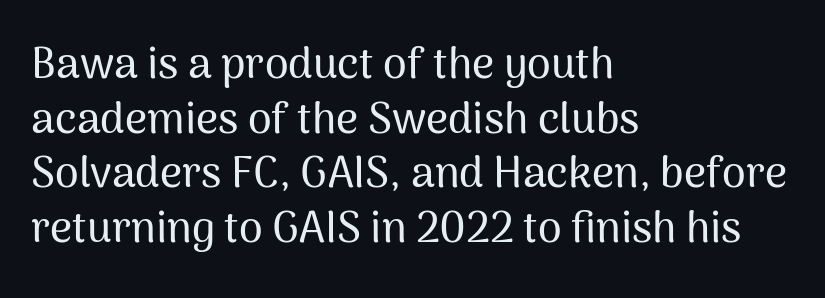
The image shows 43 px sans-serif type, upright; set left-aligned, normal line spacing (1.27x), normal letter spacing, not underlined; medium stroke contrast and a medium x-height.
